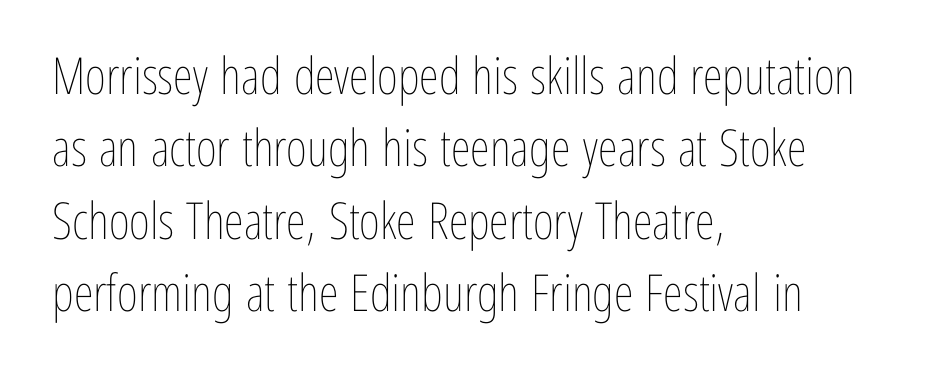
The image shows 51 px thin, condensed type, upright; set left-aligned, normal line spacing (1.42x), normal letter spacing, not underlined; low stroke contrast and a medium x-height.
